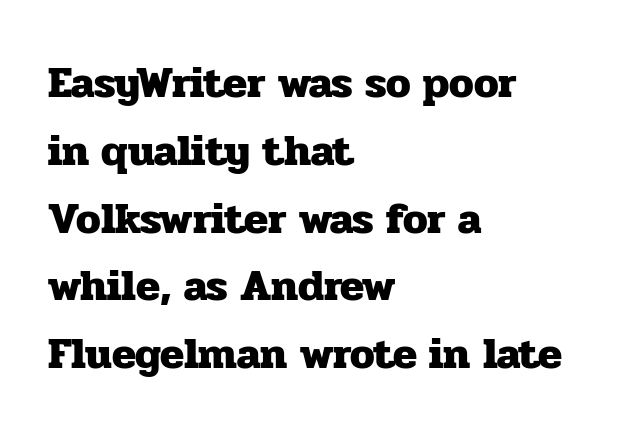
Q: Is the text bold? A: Yes.
Q: Is the text italic (slanted)? A: No, it is upright.
Q: Is the typeface a serif or a sans-serif typeface? A: Serif.
Q: Is the text underlined? A: No.
Q: How is the paragraph aligned? A: Left-aligned.
Q: Is the spacing between letters normal or unusually wide? A: Normal.
Q: Is the spacing between lines tight, normal or loose? A: Normal.
Q: Width (condensed, normal, or wide)? A: Normal.
Q: Stroke contrast? A: Low.
Q: x-height? A: Medium.
Q: Monospaced? A: No.
